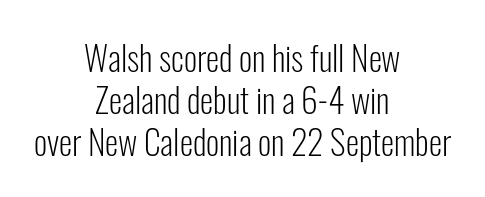
{"serif": "no", "italic": "no", "bold": "no", "weight": "light", "width": "condensed", "stroke_contrast": "low", "x_height": "medium", "monospaced": "no", "underline": "no", "align": "center", "line_spacing_ratio": 1.23, "letter_spacing": "normal", "letter_spacing_em": 0.0, "glyph_px": 34}
